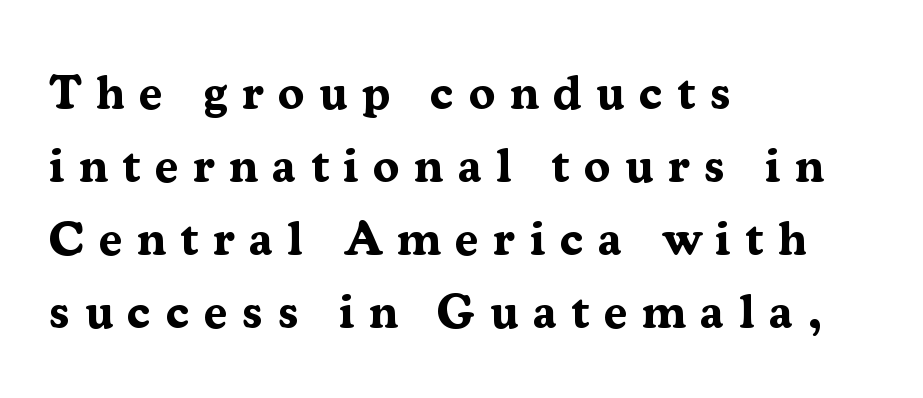
Q: Is the text bold? A: Yes.
Q: Is the text italic (slanted)? A: No, it is upright.
Q: Is the typeface a serif or a sans-serif typeface? A: Serif.
Q: Is the text underlined? A: No.
Q: How is the paragraph aligned? A: Left-aligned.
Q: Is the spacing between letters normal or unusually wide? A: Unusually wide.
Q: Is the spacing between lines tight, normal or loose? A: Normal.
Q: Width (condensed, normal, or wide)? A: Normal.
Q: Stroke contrast? A: Medium.
Q: x-height? A: Medium.
Q: Monospaced? A: No.
